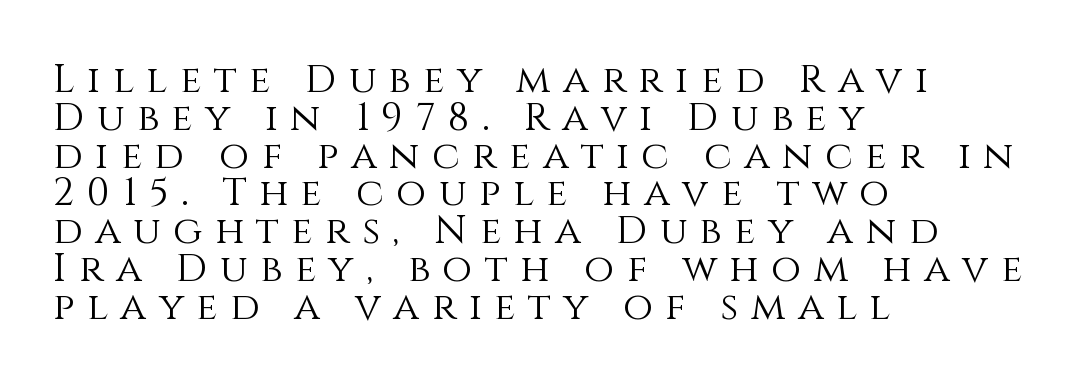
Q: Is the text bold? A: No.
Q: Is the text italic (slanted)? A: No, it is upright.
Q: Is the text underlined? A: No.
Q: How is the paragraph aligned? A: Left-aligned.
Q: Is the spacing between letters normal or unusually wide? A: Unusually wide.
Q: Is the spacing between lines tight, normal or loose? A: Tight.
Q: Width (condensed, normal, or wide)? A: Normal.
Q: Stroke contrast? A: Medium.
Q: x-height? A: Large.
Q: Monospaced? A: No.
